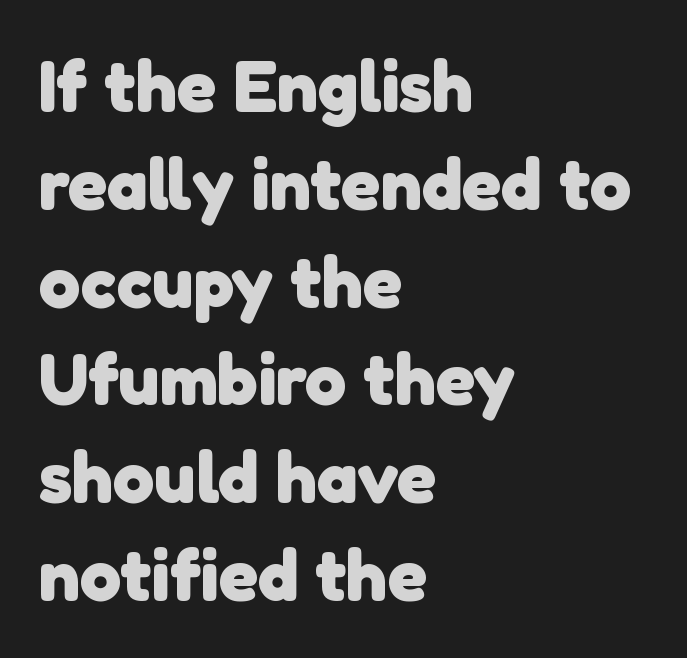
Proportional: the letters do not fall into vertical columns. Heft: maximum for text — a bold. These lines are set flush left with a ragged right edge. Only glyphs here, with clear space below each row. The vertical gap from one line to the next is medium.
